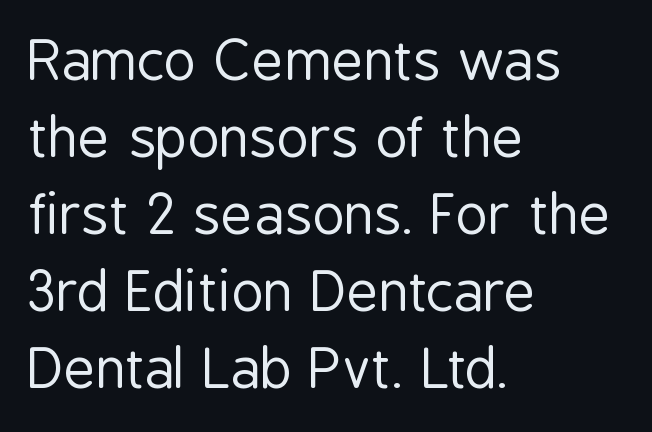
Q: Is the text bold? A: No.
Q: Is the text italic (slanted)? A: No, it is upright.
Q: Is the typeface a serif or a sans-serif typeface? A: Sans-serif.
Q: Is the text underlined? A: No.
Q: How is the paragraph aligned? A: Left-aligned.
Q: Is the spacing between letters normal or unusually wide? A: Normal.
Q: Is the spacing between lines tight, normal or loose? A: Normal.
Q: Width (condensed, normal, or wide)? A: Condensed.
Q: Stroke contrast? A: Low.
Q: x-height? A: Medium.
Q: Monospaced? A: No.
